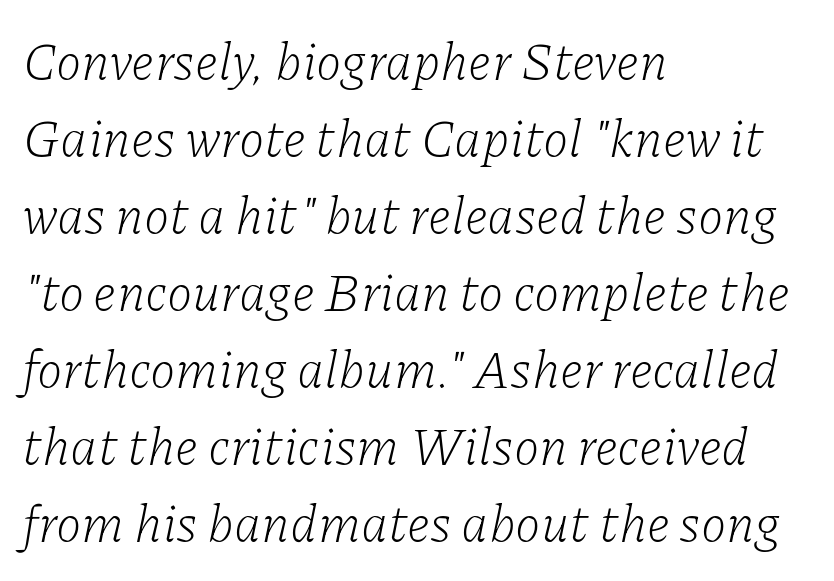
{"serif": "yes", "italic": "yes", "lean": "right", "slant_degrees": 11, "bold": "no", "weight": "light", "width": "normal", "stroke_contrast": "low", "x_height": "medium", "monospaced": "no", "underline": "no", "align": "left", "line_spacing": "normal", "line_spacing_ratio": 1.48, "letter_spacing": "normal", "letter_spacing_em": 0.0, "glyph_px": 52}
